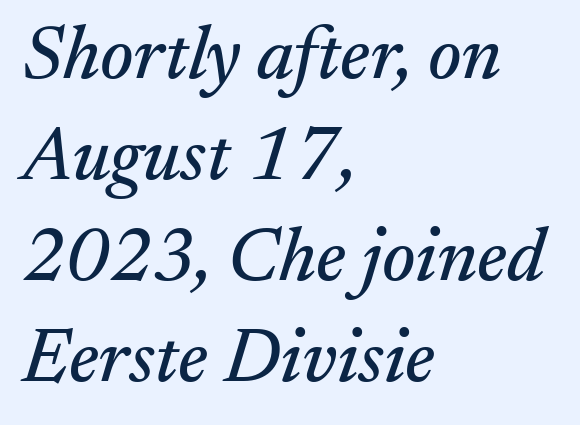
Line beginnings align vertically; line endings do not. The passage shown is typed in a proportional face where columns would drift. Vertically, the passage feels balanced, rows spaced as you'd expect. Rule under the text: the space is simply empty.
